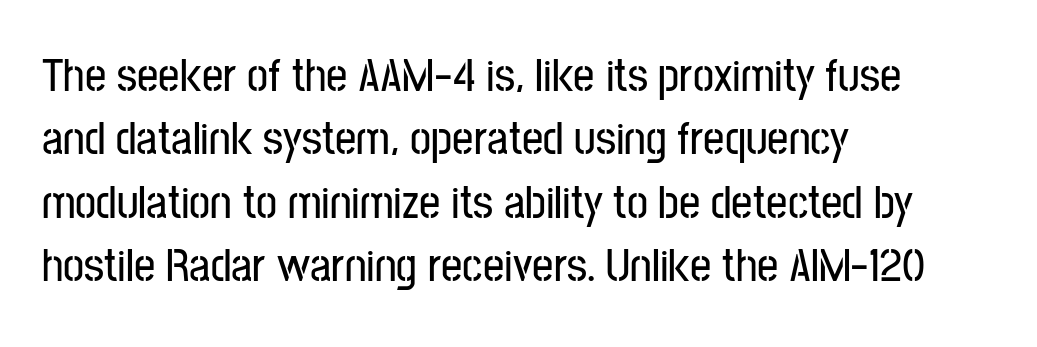
A student would call this left alignment; a typographer would say flush left, rag right. No extra tracking has been applied to these lines. How would I describe the line gaps? Plain and ordinary. Tall strokes in this sample are plumb rather than angled. Descenders are the only things crossing below the line. These lines are composed in type without serifs.
